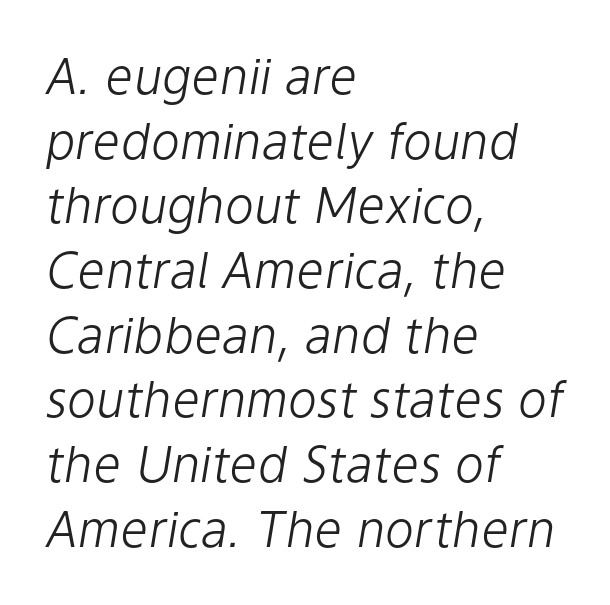
{"italic": "yes", "lean": "right", "slant_degrees": 9, "bold": "no", "weight": "light", "width": "normal", "stroke_contrast": "low", "x_height": "medium", "monospaced": "no", "underline": "no", "align": "left", "line_spacing": "normal", "line_spacing_ratio": 1.32, "letter_spacing": "normal", "letter_spacing_em": 0.0, "glyph_px": 49}
